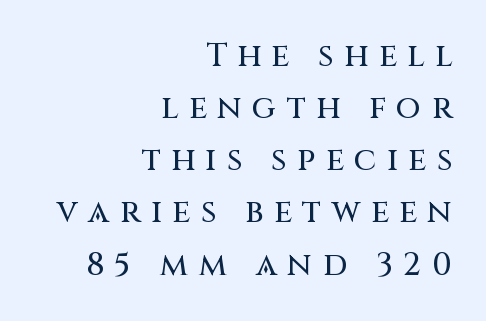
Proportional: the letters do not fall into vertical columns. A typesetter would label this face a sans. How are the letters spaced? Widely, with obvious added tracking. Type without underlining. The letters stand upright; this is a roman face. What's the leading like? Ordinary, nothing unusual.
